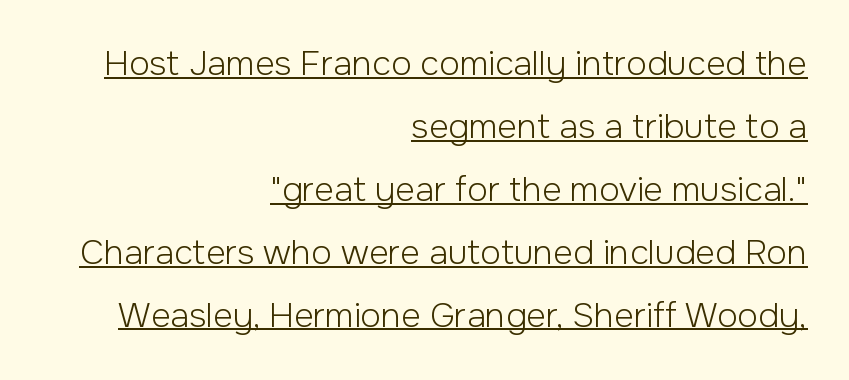
The face used here is proportionally spaced, like ordinary book or web type. Notice how the passage keeps a crisp vertical edge on the right only. No extra tracking has been applied to these lines. Weight class: somewhere from thin through regular.
